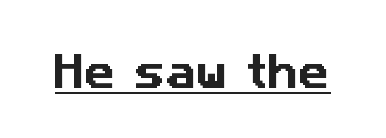
This is underlined copy, the kind a proofreader might mark for attention. Looks like regular typesetting: each glyph gets only the width it needs. This rendering employs a face without finishing strokes, i.e., a sans-serif. There is no visible air inserted between adjacent glyphs.
